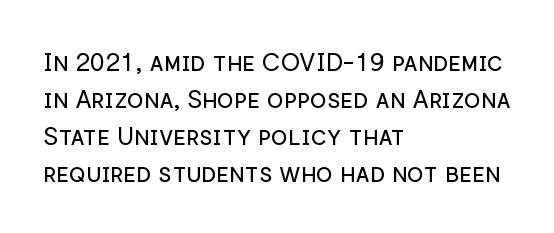
Q: Is the text bold? A: No.
Q: Is the text italic (slanted)? A: No, it is upright.
Q: Is the text underlined? A: No.
Q: How is the paragraph aligned? A: Left-aligned.
Q: Is the spacing between letters normal or unusually wide? A: Normal.
Q: Is the spacing between lines tight, normal or loose? A: Normal.
